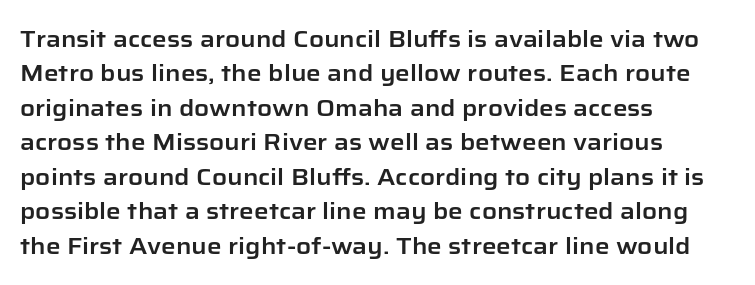
The specimen omits any rule beneath the text block's lines. The line-height multiplier appears to be the usual default. Posture: upright roman. The letters sit at their default tracking, neither squeezed nor spread.
